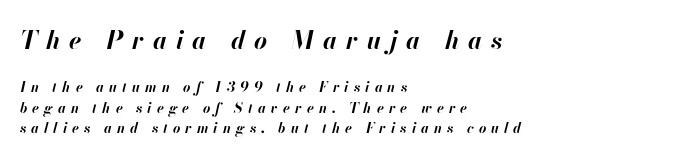
Q: Is the text bold? A: Yes.
Q: Is the text italic (slanted)? A: Yes, it leans right by about 13 degrees.
Q: Is the text underlined? A: No.
Q: How is the paragraph aligned? A: Left-aligned.
Q: Is the spacing between letters normal or unusually wide? A: Unusually wide.
Q: Is the spacing between lines tight, normal or loose? A: Normal.
Q: Which block of text is set in a larger size, the first (top) or the second (bottom)? A: The first (top) one.
